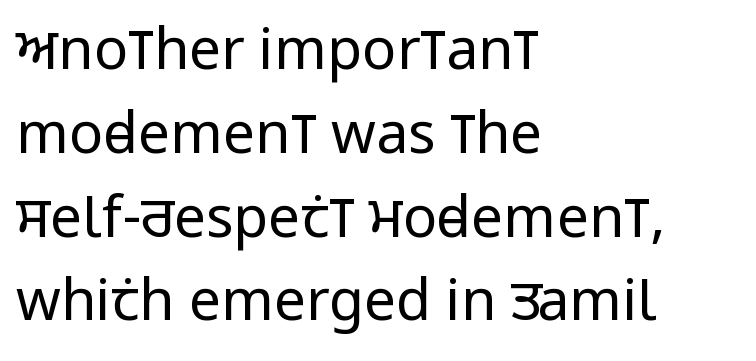
{"serif": "no", "italic": "no", "bold": "no", "weight": "regular", "width": "condensed", "stroke_contrast": "low", "x_height": "large", "monospaced": "no", "underline": "no", "align": "left", "line_spacing": "normal", "line_spacing_ratio": 1.47, "letter_spacing": "normal", "letter_spacing_em": 0.0, "glyph_px": 57}
